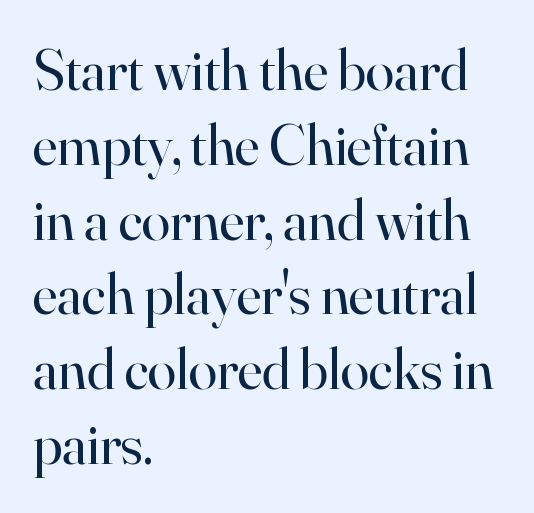
{"serif": "yes", "italic": "no", "bold": "no", "weight": "regular", "width": "normal", "stroke_contrast": "high", "x_height": "small", "monospaced": "no", "underline": "no", "align": "left", "line_spacing": "normal", "line_spacing_ratio": 1.29, "letter_spacing": "normal", "letter_spacing_em": 0.0, "glyph_px": 58}
